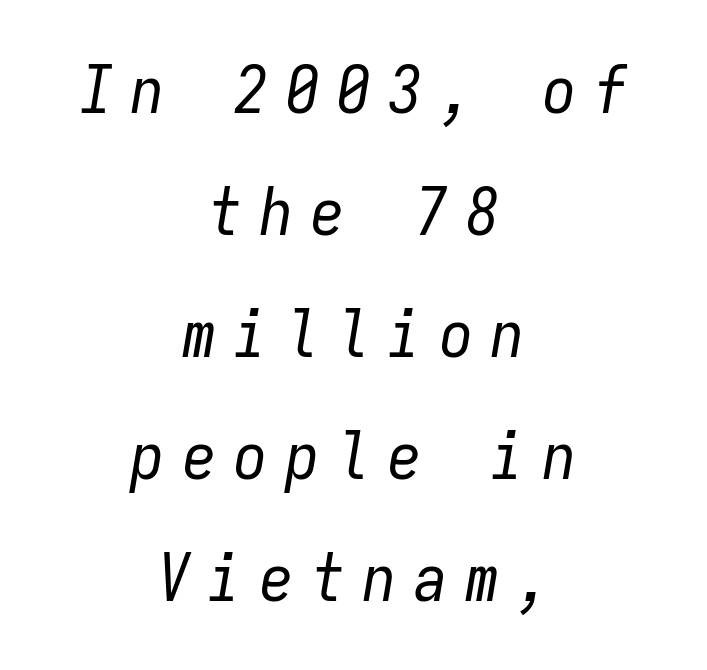
Q: Is the text bold? A: No.
Q: Is the text italic (slanted)? A: Yes, it leans right by about 9 degrees.
Q: Is the text underlined? A: No.
Q: How is the paragraph aligned? A: Centered.
Q: Is the spacing between letters normal or unusually wide? A: Unusually wide.
Q: Width (condensed, normal, or wide)? A: Condensed.
Q: Stroke contrast? A: Low.
Q: x-height? A: Medium.
Q: Monospaced? A: Yes.
